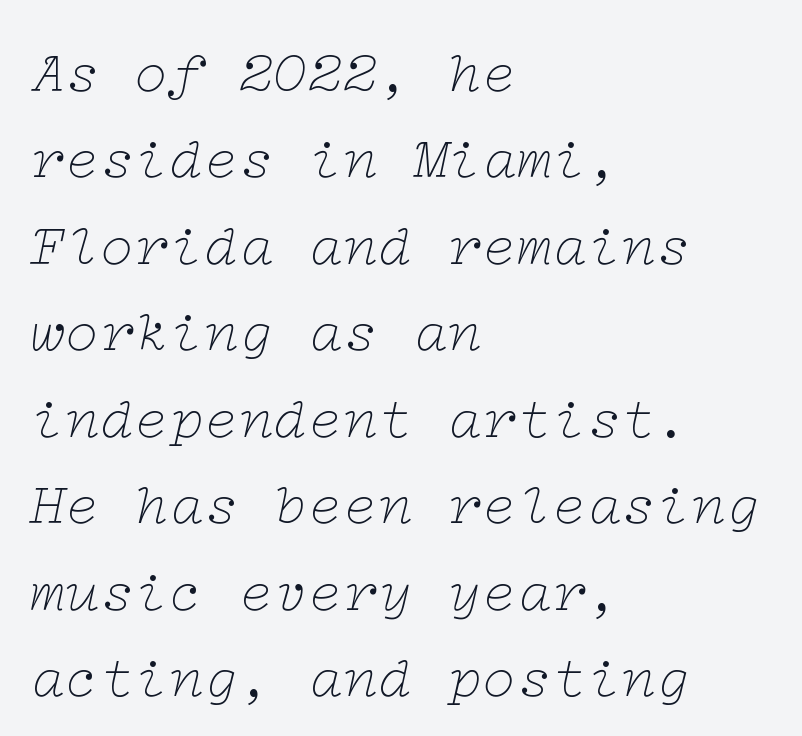
The image shows 58 px thin, wide serif type, italic (leaning right); set left-aligned, normal line spacing (1.49x), normal letter spacing, not underlined; low stroke contrast and a medium x-height.
